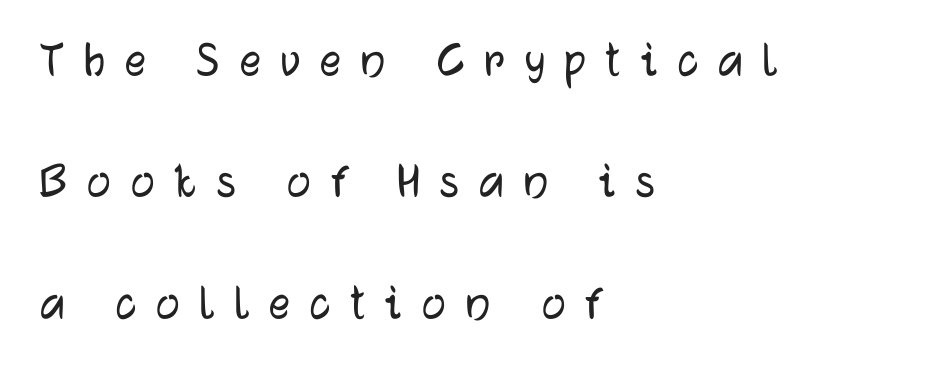
{"serif": "no", "italic": "no", "width": "normal", "stroke_contrast": "low", "x_height": "medium", "monospaced": "no", "underline": "no", "align": "left", "line_spacing": "loose", "line_spacing_ratio": 2.29, "letter_spacing": "wide", "letter_spacing_em": 0.37, "glyph_px": 53}
